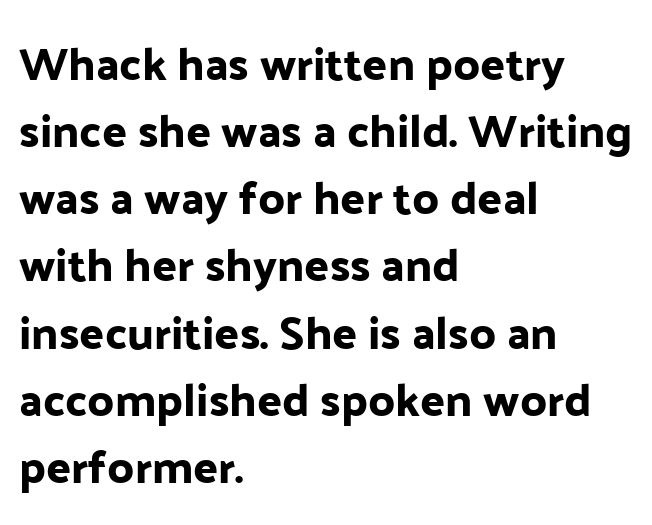
{"serif": "no", "italic": "no", "width": "normal", "stroke_contrast": "low", "x_height": "medium", "monospaced": "no", "underline": "no", "align": "left", "line_spacing": "normal", "line_spacing_ratio": 1.46, "letter_spacing": "normal", "letter_spacing_em": 0.0, "glyph_px": 46}
